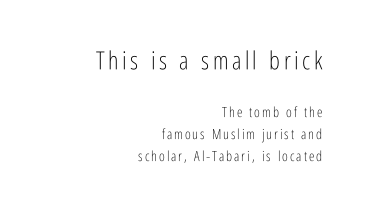
The image shows 25 px text type, upright; set right-aligned, normal line spacing (1.56x), not underlined; the first (top) block is 1.79x larger.
